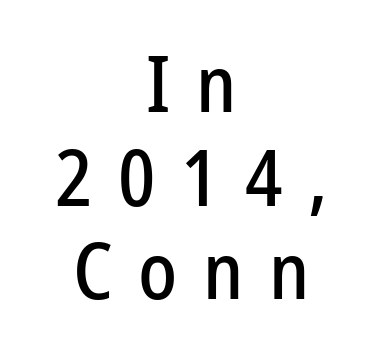
The image shows 78 px condensed sans-serif type, upright; set centered, line spacing 1.2x, unusually wide letter spacing (+0.33 em), not underlined; low stroke contrast and a medium x-height.
